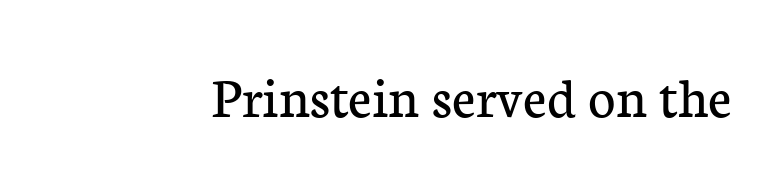
{"serif": "yes", "italic": "no", "bold": "no", "weight": "regular", "width": "normal", "stroke_contrast": "low", "x_height": "medium", "monospaced": "no", "underline": "no", "letter_spacing": "normal", "letter_spacing_em": 0.0, "glyph_px": 59}
